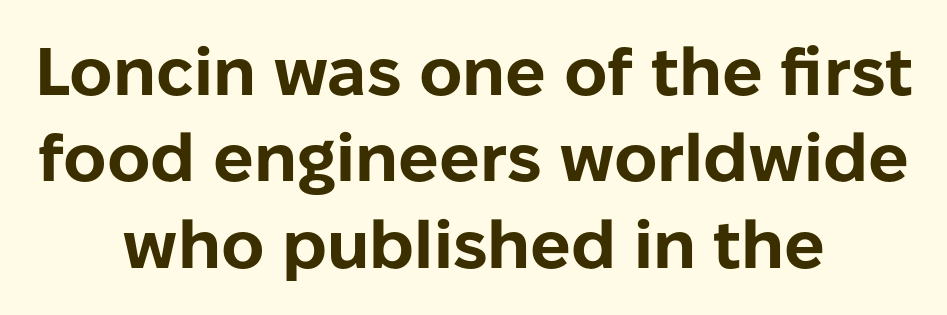
{"serif": "no", "italic": "no", "bold": "yes", "weight": "bold", "width": "normal", "stroke_contrast": "low", "x_height": "medium", "monospaced": "no", "underline": "no", "align": "center", "line_spacing": "normal", "line_spacing_ratio": 1.29, "letter_spacing": "normal", "letter_spacing_em": 0.0, "glyph_px": 67}
